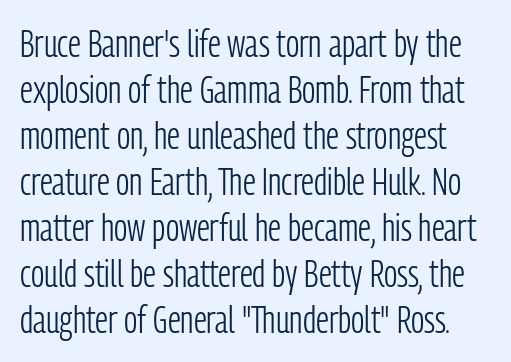
{"serif": "no", "italic": "no", "bold": "no", "weight": "light", "width": "condensed", "stroke_contrast": "low", "x_height": "medium", "monospaced": "no", "underline": "no", "line_spacing_ratio": 1.21, "letter_spacing": "normal", "letter_spacing_em": 0.0, "glyph_px": 38}
